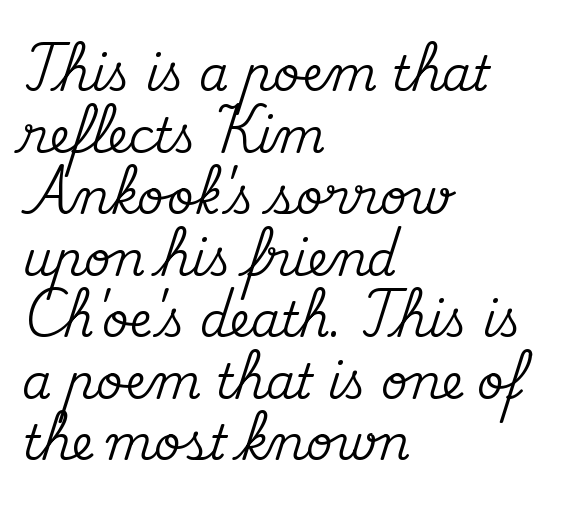
Q: Is the text italic (slanted)? A: Yes.
Q: Is the typeface a serif or a sans-serif typeface? A: Serif.
Q: Is the text underlined? A: No.
Q: How is the paragraph aligned? A: Left-aligned.
Q: Is the spacing between letters normal or unusually wide? A: Normal.
Q: Is the spacing between lines tight, normal or loose? A: Normal.
Q: Width (condensed, normal, or wide)? A: Normal.
Q: Stroke contrast? A: Medium.
Q: x-height? A: Small.
Q: Monospaced? A: No.
